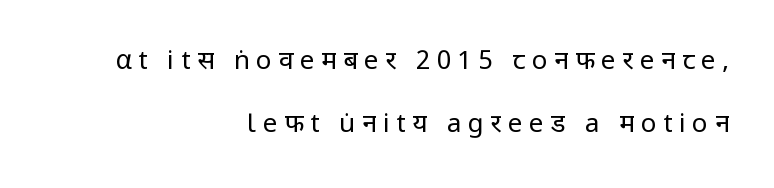
The lettering holds an erect, upright posture throughout. Short note: letters widely spaced. Heaviness? Minimal to ordinary, like unemphasized prose. Horizontal alignment here is rightward, an uncommon choice for prose.
